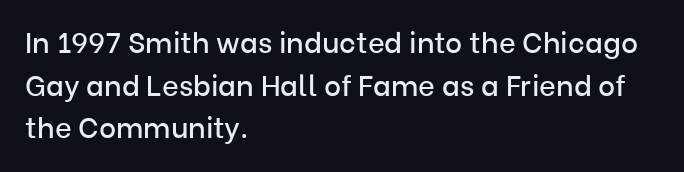
Q: Is the text italic (slanted)? A: No, it is upright.
Q: Is the typeface a serif or a sans-serif typeface? A: Sans-serif.
Q: Is the text underlined? A: No.
Q: How is the paragraph aligned? A: Left-aligned.
Q: Is the spacing between letters normal or unusually wide? A: Normal.
Q: Is the spacing between lines tight, normal or loose? A: Normal.
Q: Width (condensed, normal, or wide)? A: Normal.
Q: Stroke contrast? A: Low.
Q: x-height? A: Medium.
Q: Monospaced? A: No.
